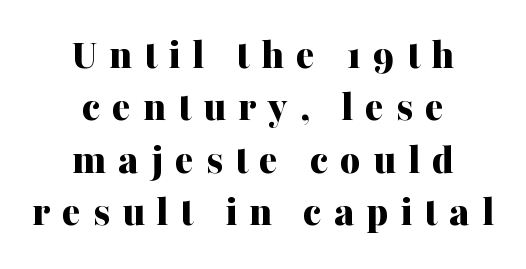
{"serif": "yes", "italic": "no", "bold": "yes", "weight": "bold", "width": "normal", "stroke_contrast": "medium", "x_height": "medium", "monospaced": "no", "underline": "no", "align": "center", "line_spacing_ratio": 1.19, "letter_spacing": "wide", "letter_spacing_em": 0.27, "glyph_px": 44}
